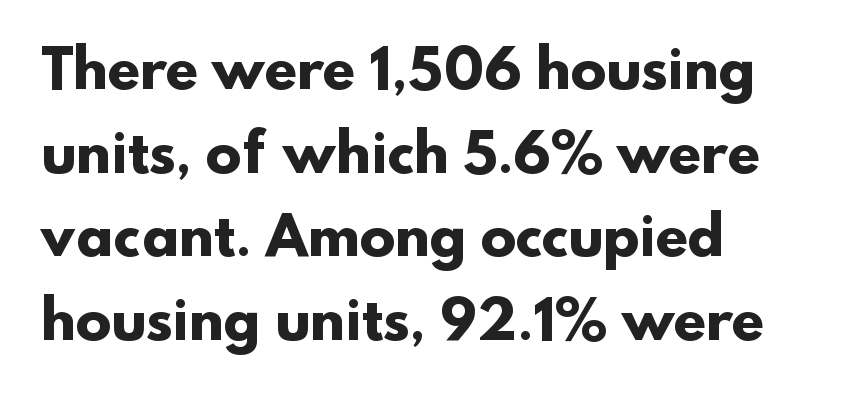
{"serif": "no", "bold": "yes", "weight": "heavy", "width": "normal", "stroke_contrast": "low", "x_height": "small", "monospaced": "no", "underline": "no", "align": "left", "line_spacing": "normal", "line_spacing_ratio": 1.58, "letter_spacing": "normal", "letter_spacing_em": 0.0, "glyph_px": 53}
